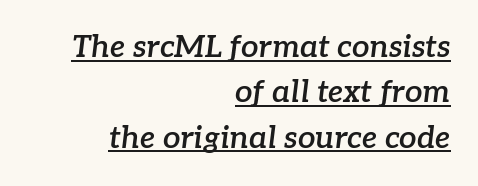
This sample uses plain, unmodified letter spacing. The line-height multiplier appears to be the usual default. An italicized treatment has been applied to the whole sample. On the weight axis this lands at semibold, roughly 600. Does a line run under the words? Yes, clearly. Small tapered or slab feet sit at the stroke ends, so this counts as serif.
